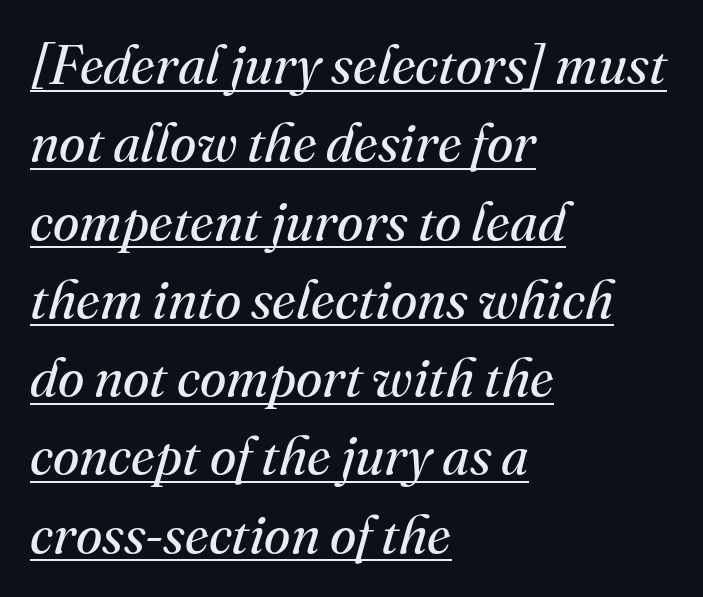
Is this a sans? No — the strokes have serifs. Honestly, the row spacing looks completely unremarkable. Line beginnings align vertically; line endings do not. Tracking value appears to be zero — textbook default spacing.
